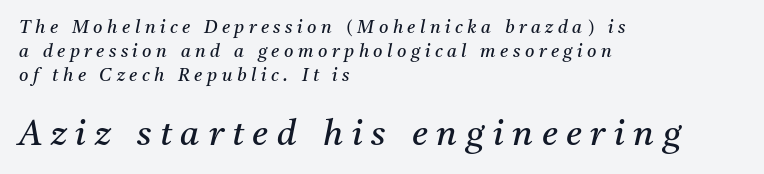
The image shows 35 px regular-weight serif type, italic (leaning right); set left-aligned, normal line spacing (1.32x), unusually wide letter spacing (+0.25 em), not underlined; the second (bottom) block is 1.94x larger; medium stroke contrast and a medium x-height.
